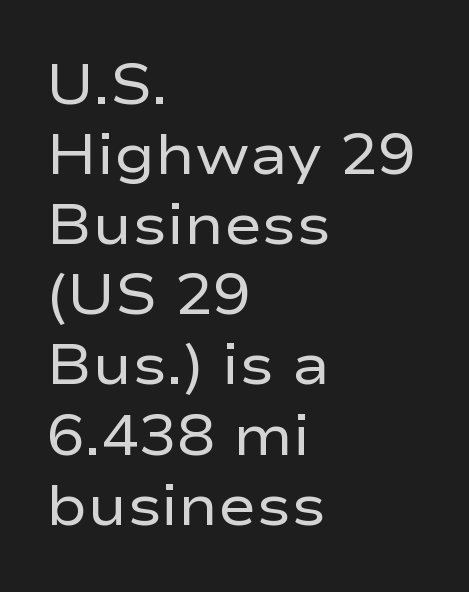
Q: Is the text bold? A: No.
Q: Is the text italic (slanted)? A: No, it is upright.
Q: Is the typeface a serif or a sans-serif typeface? A: Sans-serif.
Q: Is the text underlined? A: No.
Q: How is the paragraph aligned? A: Left-aligned.
Q: Is the spacing between letters normal or unusually wide? A: Normal.
Q: Width (condensed, normal, or wide)? A: Wide.
Q: Stroke contrast? A: Low.
Q: x-height? A: Medium.
Q: Monospaced? A: No.
